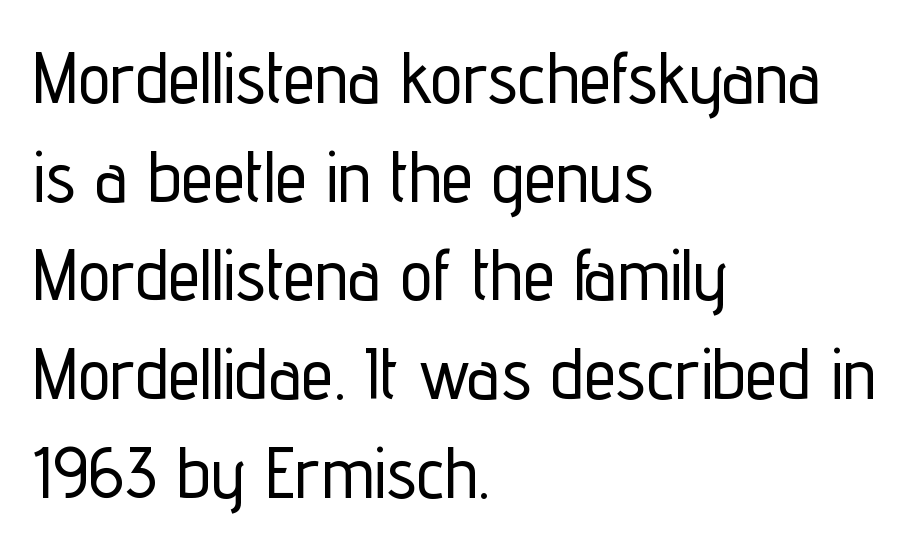
The rag falls on the right side of this text block. How are the letters spaced? Ordinarily, with no added tracking. The letters advance in unequal steps, a hallmark of proportional type. Italic: no, the glyphs are upright roman. This is sans-serif lettering, the kind often seen on screens and signage. Beneath every word, the page is bare.
